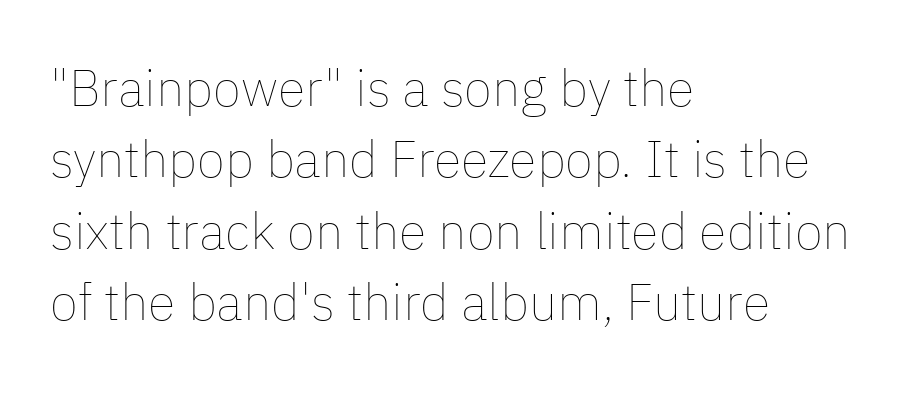
Letters have the restrained weight of plain body copy at most. The leading is moderate, giving the passage an even texture. Spacing between characters is what you'd get straight out of the box. Horizontally, the lines are justified to the leading edge only. The letters stand straight up with perfectly vertical stems. Here the designer chose a conventional face with non-uniform glyph widths.
